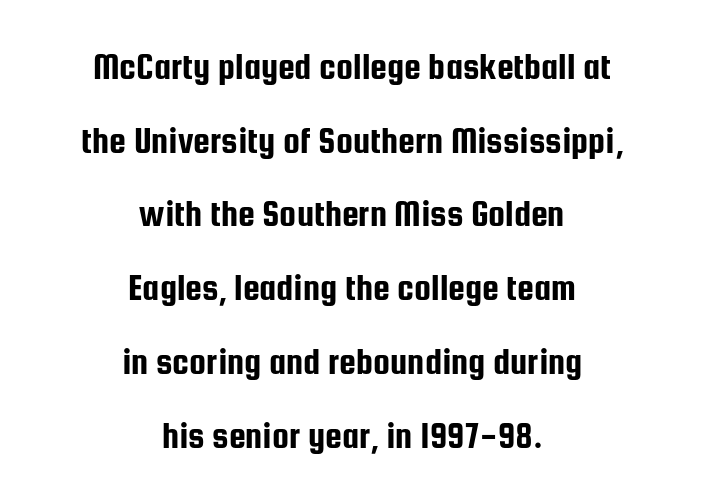
{"serif": "no", "italic": "no", "width": "condensed", "stroke_contrast": "low", "x_height": "medium", "monospaced": "no", "underline": "no", "align": "center", "line_spacing": "loose", "line_spacing_ratio": 1.94, "letter_spacing": "normal", "letter_spacing_em": 0.0, "glyph_px": 38}
